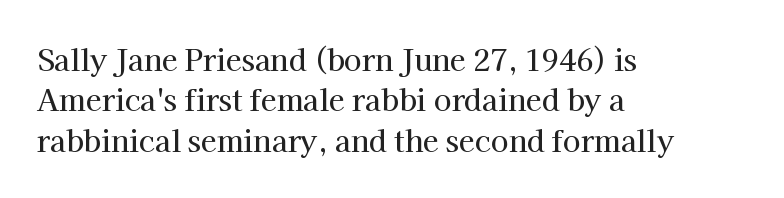
The image shows 29 px serif type, upright; set left-aligned, normal line spacing (1.39x), normal letter spacing, not underlined; high stroke contrast and a medium x-height.
